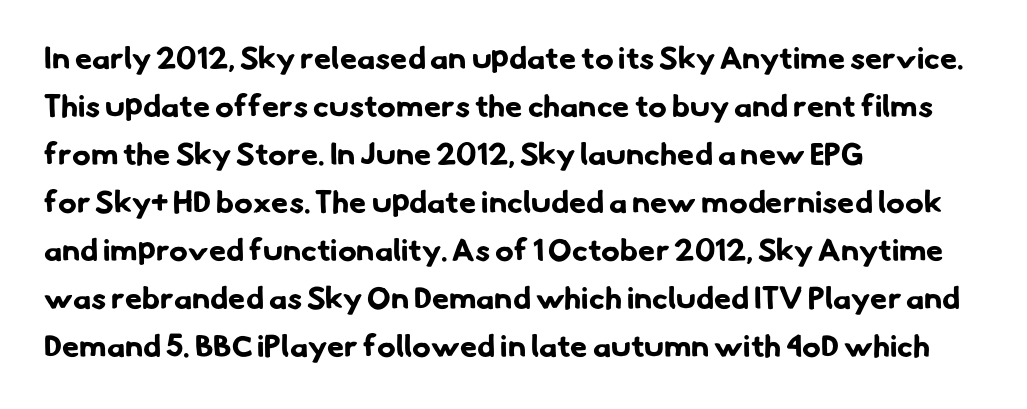
Q: Is the text bold? A: Yes.
Q: Is the typeface a serif or a sans-serif typeface? A: Sans-serif.
Q: Is the text underlined? A: No.
Q: How is the paragraph aligned? A: Left-aligned.
Q: Is the spacing between letters normal or unusually wide? A: Normal.
Q: Is the spacing between lines tight, normal or loose? A: Normal.
Q: Width (condensed, normal, or wide)? A: Normal.
Q: Stroke contrast? A: Low.
Q: x-height? A: Small.
Q: Monospaced? A: No.
